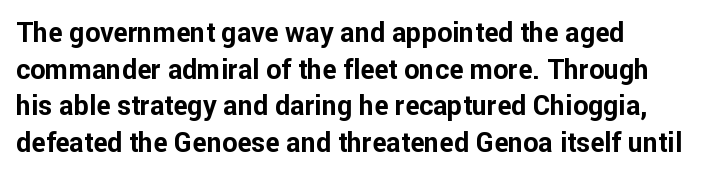
Casual observation: everything's shoved over to the left. Look at the tracking — it's just the regular setting, nothing added. The rendering uses a moderate line-height, typical for paragraphs. Decoration check: the copy has no underline. The face used here has the dense, thick strokes of a bold. The typography opts for an upright posture over an oblique one.
